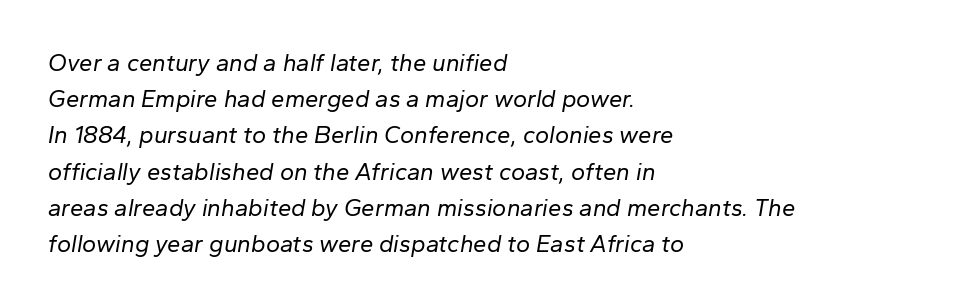
{"italic": "yes", "lean": "right", "slant_degrees": 10, "bold": "no", "underline": "no", "align": "left", "line_spacing": "normal", "line_spacing_ratio": 1.51, "letter_spacing": "normal", "letter_spacing_em": 0.0, "glyph_px": 24}
